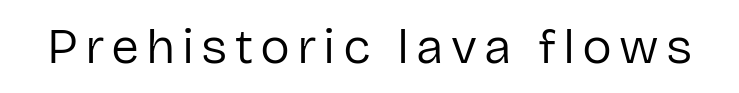
The strip under each line holds only bare page. The passage shown is typed in a proportional face where columns would drift. Type style note: lacks serifs. Each stroke keeps to a modest, everyday thickness or less. The font's upright variant was chosen for this text.
